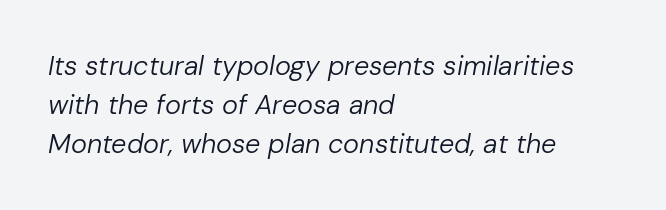
{"italic": "yes", "lean": "right", "slant_degrees": 10, "bold": "no", "underline": "no", "align": "left", "line_spacing": "normal", "line_spacing_ratio": 1.44, "letter_spacing": "normal", "letter_spacing_em": 0.0, "glyph_px": 27}
